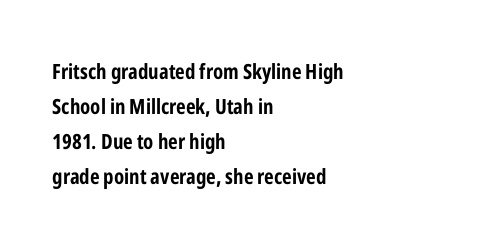
The image shows 21 px bold type, upright; set left-aligned, normal line spacing (1.67x), normal letter spacing, not underlined.
